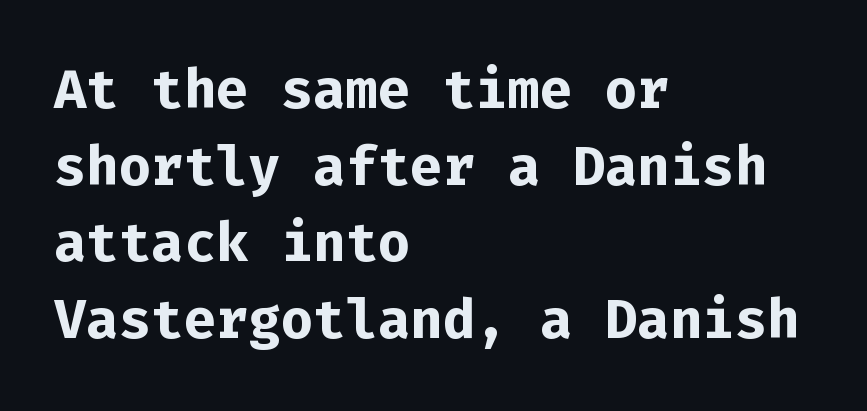
A typesetter would call this zero additional tracking. Note: no serifs on the glyphs. You could count columns in this text — the font is strictly monospaced. Horizontal bands of white between lines are of average thickness. Typographic density is high because the face is bold. Do the letters lean? They stand straight.
